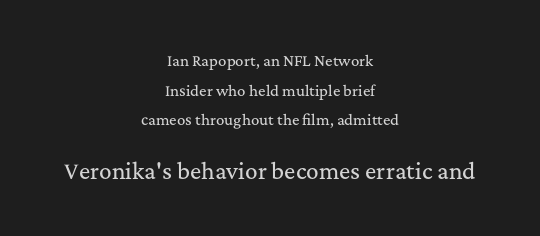
Q: Is the text italic (slanted)? A: No, it is upright.
Q: Is the text underlined? A: No.
Q: How is the paragraph aligned? A: Centered.
Q: Is the spacing between letters normal or unusually wide? A: Normal.
Q: Is the spacing between lines tight, normal or loose? A: Loose.
Q: Which block of text is set in a larger size, the first (top) or the second (bottom)? A: The second (bottom) one.
